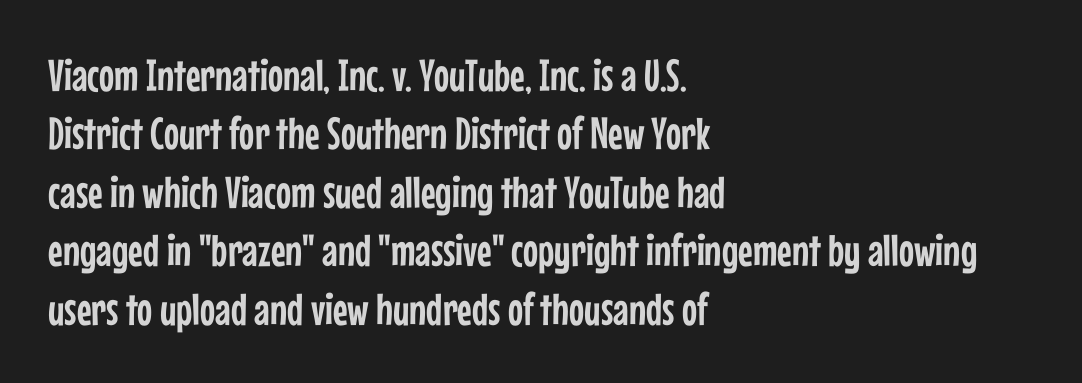
{"serif": "no", "italic": "no", "width": "condensed", "stroke_contrast": "low", "x_height": "medium", "monospaced": "no", "underline": "no", "align": "left", "line_spacing": "normal", "line_spacing_ratio": 1.3, "letter_spacing": "normal", "letter_spacing_em": 0.0, "glyph_px": 45}
